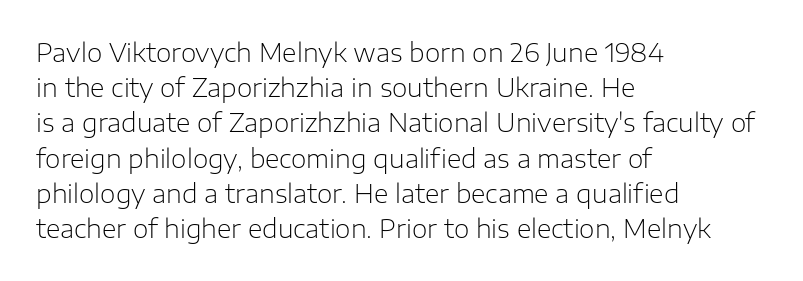
Weight: not bold — regular or lighter. Summary of vertical rhythm: regular, with standard interline spacing. Italic? Not at all — the glyphs are vertical. Words appear dense and cohesive because spacing is normal. Glance below the letters and you will spot only blank space.
